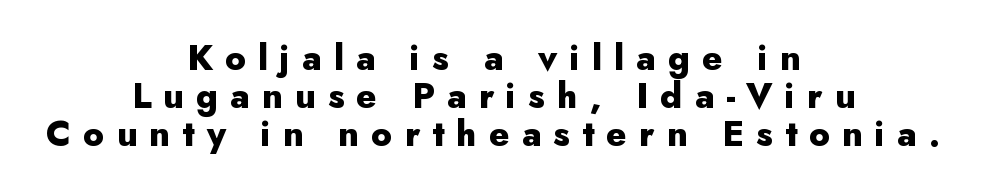
Q: Is the text bold? A: Yes.
Q: Is the text italic (slanted)? A: No, it is upright.
Q: Is the typeface a serif or a sans-serif typeface? A: Sans-serif.
Q: Is the text underlined? A: No.
Q: How is the paragraph aligned? A: Centered.
Q: Is the spacing between letters normal or unusually wide? A: Unusually wide.
Q: Is the spacing between lines tight, normal or loose? A: Tight.
Q: Width (condensed, normal, or wide)? A: Normal.
Q: Stroke contrast? A: Low.
Q: x-height? A: Small.
Q: Monospaced? A: No.
